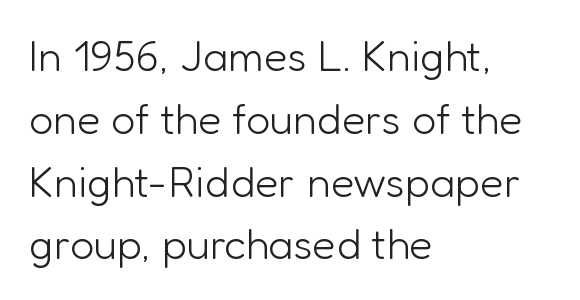
Bold? No — there's no thickening of the strokes. No italicization has been applied; the sample stays upright. Beneath every word, the page is bare. The designer went with a sans here, leaving each stem footless. Tracking here is standard; glyphs follow each other at the usual distance. The paragraph has a hard left edge and a soft right edge.
